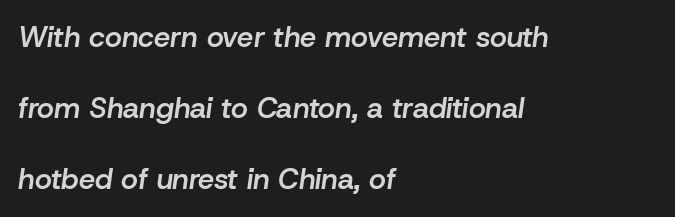
The image shows 29 px semibold type, italic (leaning right); set left-aligned, loose line spacing (2.45x), normal letter spacing, not underlined; low stroke contrast and a medium x-height.
